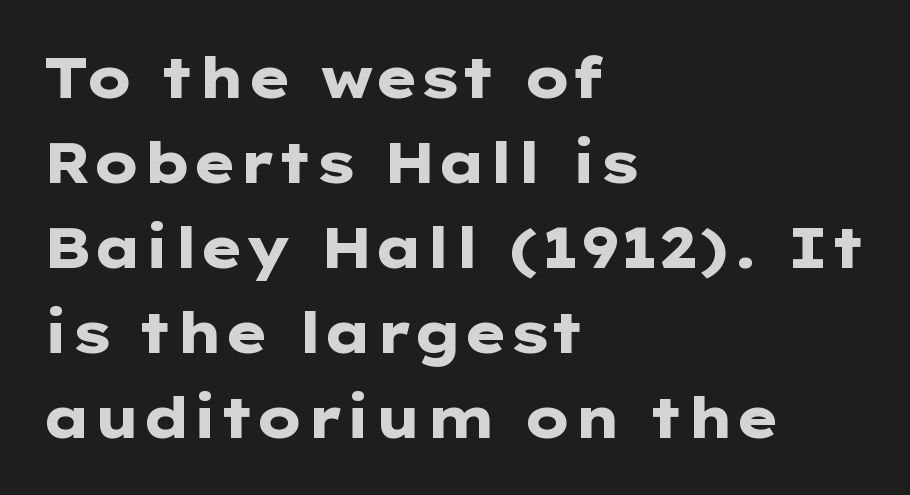
The image shows 56 px heavy, wide sans-serif type, upright; set left-aligned, normal line spacing (1.52x), normal letter spacing, not underlined; low stroke contrast and a medium x-height.
